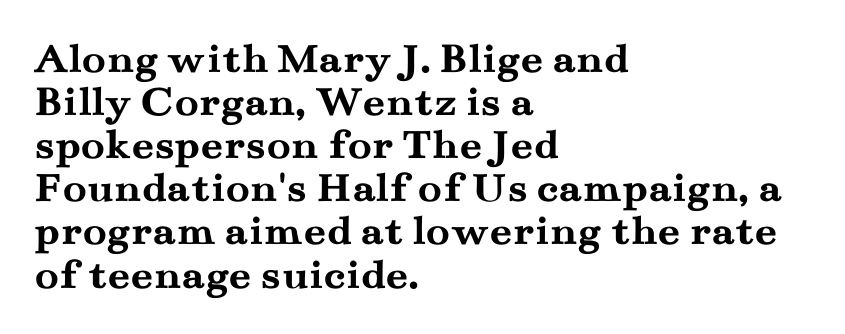
Style check: upright. This rendering uses left alignment, leaving the right contour irregular. One glance says dense: line gaps are narrower than usual. Bare-footed words on every line.
